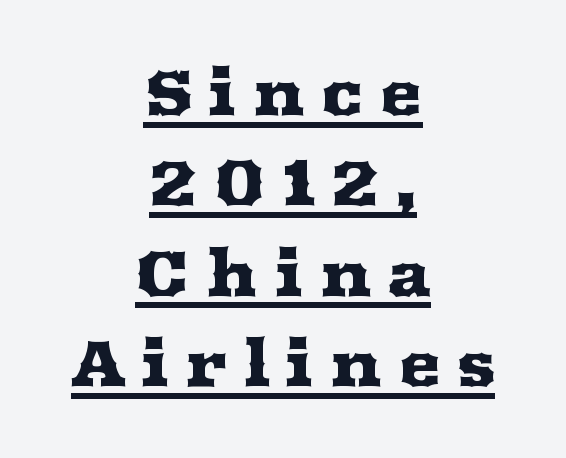
{"serif": "yes", "italic": "no", "width": "wide", "stroke_contrast": "medium", "x_height": "medium", "monospaced": "no", "underline": "yes", "align": "center", "line_spacing": "normal", "line_spacing_ratio": 1.39, "letter_spacing": "wide", "letter_spacing_em": 0.24, "glyph_px": 65}
